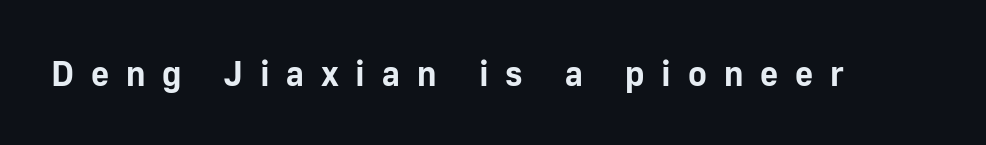
Loose tracking; the words dissolve into strings of separated letters. These words are printed bold, with thick strokes throughout. Serifs: no, the terminals of the letterforms are clean. You could not count columns in this text — the font is proportionally spaced. Decoration check: the copy has no underline.
